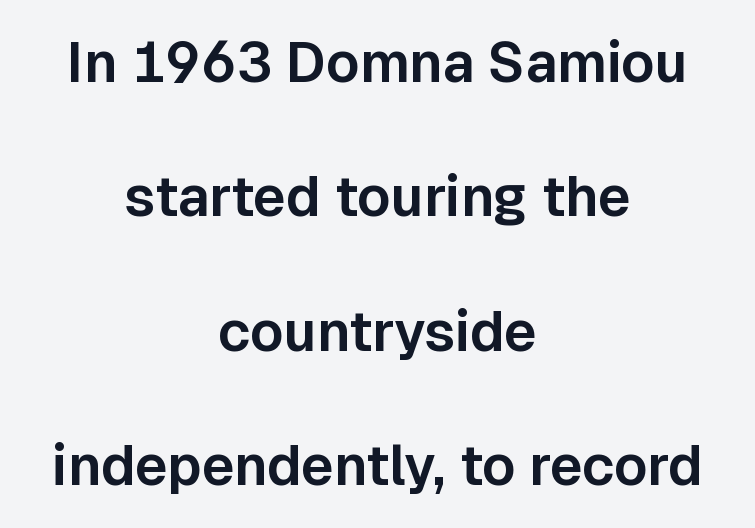
{"serif": "no", "italic": "no", "width": "normal", "stroke_contrast": "low", "x_height": "medium", "monospaced": "no", "underline": "no", "align": "center", "line_spacing": "loose", "line_spacing_ratio": 2.4, "letter_spacing": "normal", "letter_spacing_em": 0.0, "glyph_px": 56}
